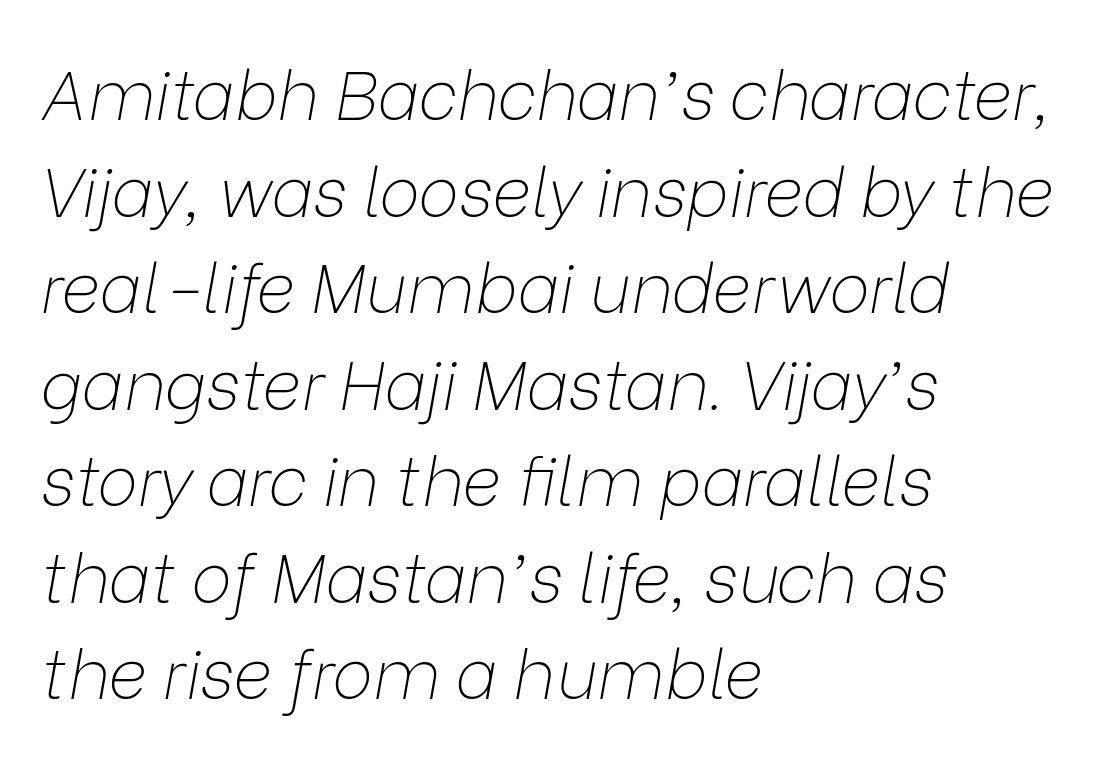
Stroke mass is kept to a normal reading level or below. Spacing between characters is what you'd get straight out of the box. Is the block centered? No — it sits flush against the left margin. Regarding leading, the lines here are spaced in the standard way. A typesetter would call this proportional, since set widths differ per character. This is oblique type, the kind used for emphasis or titles.
